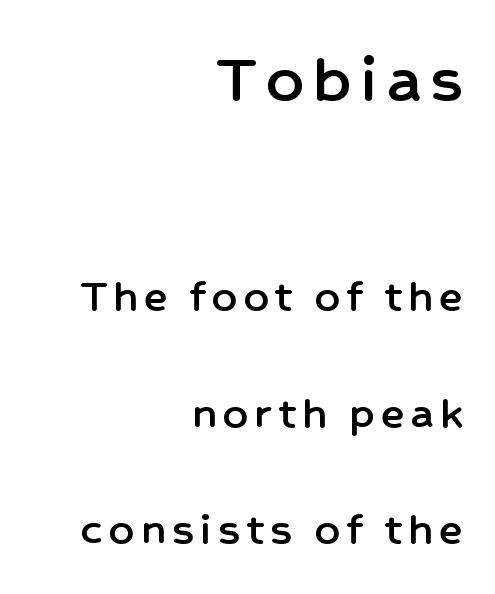
The image shows 73 px sans-serif type, upright; set right-aligned, loose line spacing (2.38x), not underlined; the first (top) block is 1.49x larger; low stroke contrast and a medium x-height.
